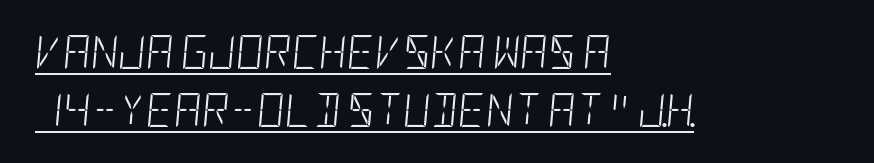
{"italic": "yes", "lean": "right", "slant_degrees": 5, "bold": "no", "weight": "light", "width": "condensed", "stroke_contrast": "low", "x_height": "large", "underline": "yes", "align": "left", "line_spacing_ratio": 1.72, "letter_spacing": "normal", "letter_spacing_em": 0.0, "glyph_px": 34}
